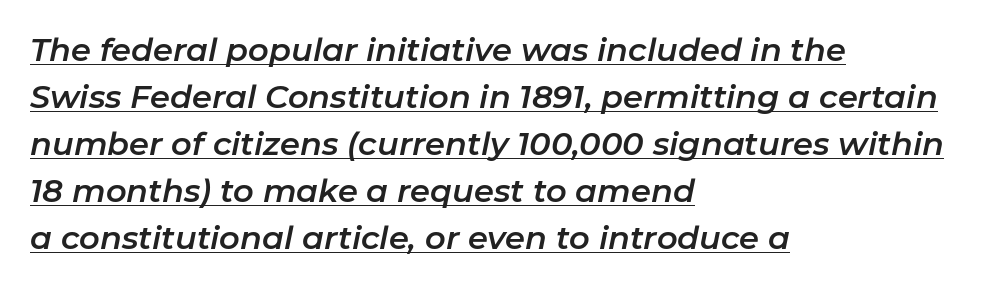
Q: Is the text italic (slanted)? A: Yes, it leans right by about 11 degrees.
Q: Is the text underlined? A: Yes.
Q: How is the paragraph aligned? A: Left-aligned.
Q: Is the spacing between letters normal or unusually wide? A: Normal.
Q: Is the spacing between lines tight, normal or loose? A: Normal.
Q: Width (condensed, normal, or wide)? A: Normal.
Q: Stroke contrast? A: Low.
Q: x-height? A: Medium.
Q: Monospaced? A: No.
